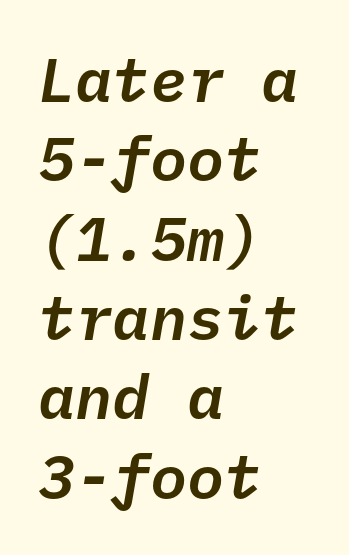
A normal amount of white space separates one row of letters from the next. Honestly, there is no underline to notice here at all. The passage shown is typed in a monospace face where columns stay perfectly aligned. Looking at the ascenders, they clearly lean. The letterforms sit shoulder to shoulder at normal distance. Compared with a centered layout, this one pins lines to the left instead.
